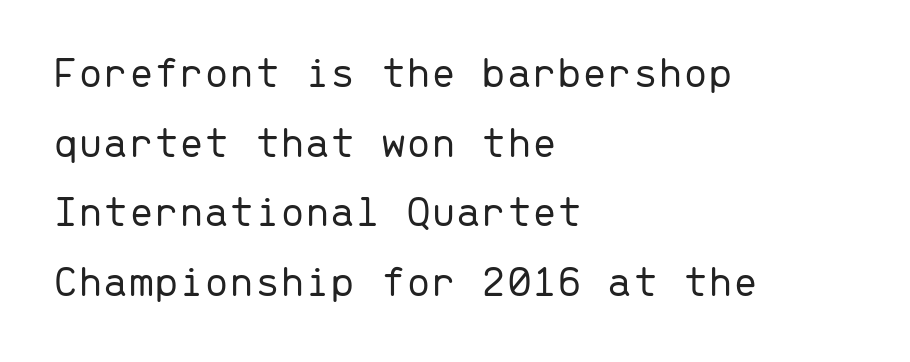
Is the type heavy? It reads as light-to-regular instead. A typesetter would call this zero additional tracking. Bare-footed words on every line. You could count columns in this text — the font is strictly monospaced.
